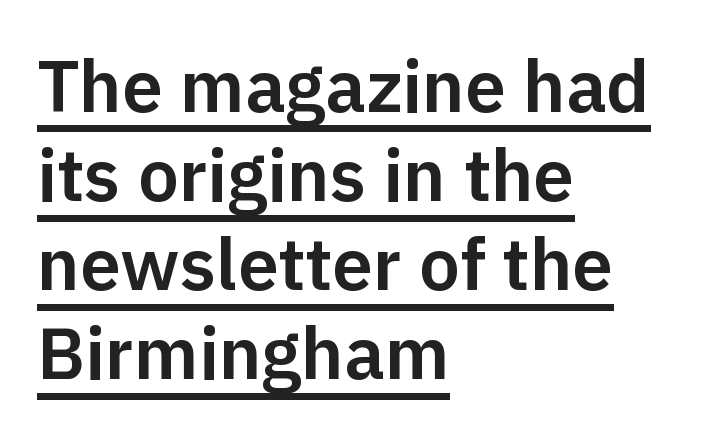
The image shows 73 px sans-serif type, upright; set left-aligned, line spacing 1.22x, normal letter spacing, underlined; low stroke contrast and a medium x-height.
